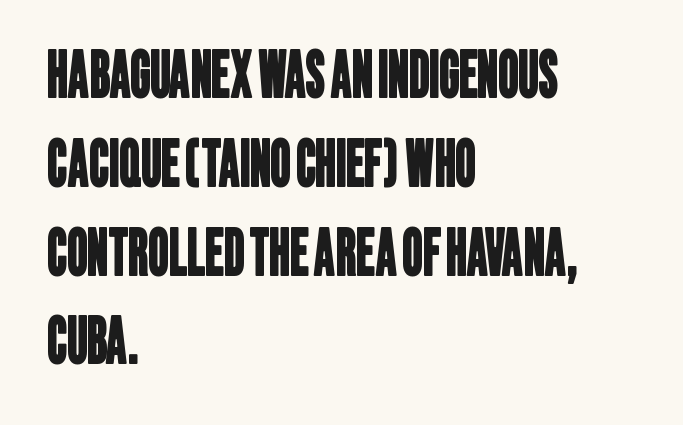
Q: Is the typeface a serif or a sans-serif typeface? A: Sans-serif.
Q: Is the text underlined? A: No.
Q: How is the paragraph aligned? A: Left-aligned.
Q: Is the spacing between letters normal or unusually wide? A: Normal.
Q: Is the spacing between lines tight, normal or loose? A: Normal.
Q: Width (condensed, normal, or wide)? A: Condensed.
Q: Stroke contrast? A: Low.
Q: x-height? A: Large.
Q: Monospaced? A: No.
